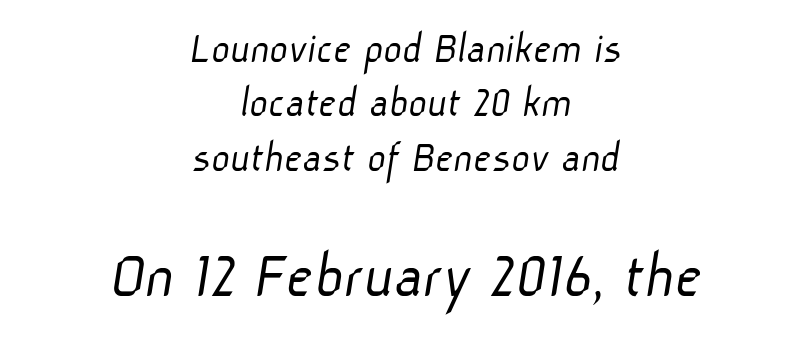
{"serif": "no", "bold": "no", "weight": "light", "width": "normal", "stroke_contrast": "low", "x_height": "medium", "monospaced": "no", "underline": "no", "align": "center", "line_spacing_ratio": 1.21, "letter_spacing": "normal", "letter_spacing_em": 0.0, "larger_block": "second", "size_ratio": 1.51, "glyph_px": 68}
